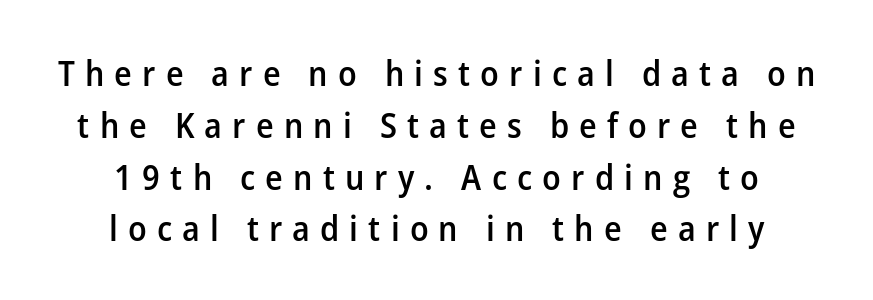
Q: Is the text bold? A: Semi-bold.
Q: Is the text italic (slanted)? A: No, it is upright.
Q: Is the typeface a serif or a sans-serif typeface? A: Sans-serif.
Q: Is the text underlined? A: No.
Q: How is the paragraph aligned? A: Centered.
Q: Is the spacing between letters normal or unusually wide? A: Unusually wide.
Q: Is the spacing between lines tight, normal or loose? A: Normal.
Q: Width (condensed, normal, or wide)? A: Normal.
Q: Stroke contrast? A: Low.
Q: x-height? A: Medium.
Q: Monospaced? A: No.
